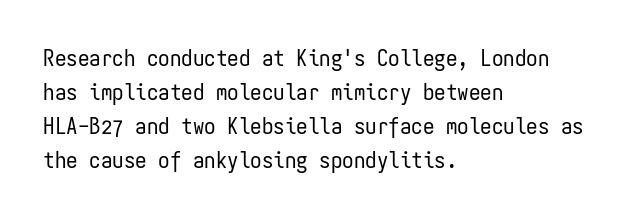
{"italic": "no", "bold": "no", "underline": "no", "align": "left", "line_spacing": "normal", "line_spacing_ratio": 1.48, "letter_spacing": "normal", "letter_spacing_em": 0.0, "glyph_px": 23}
